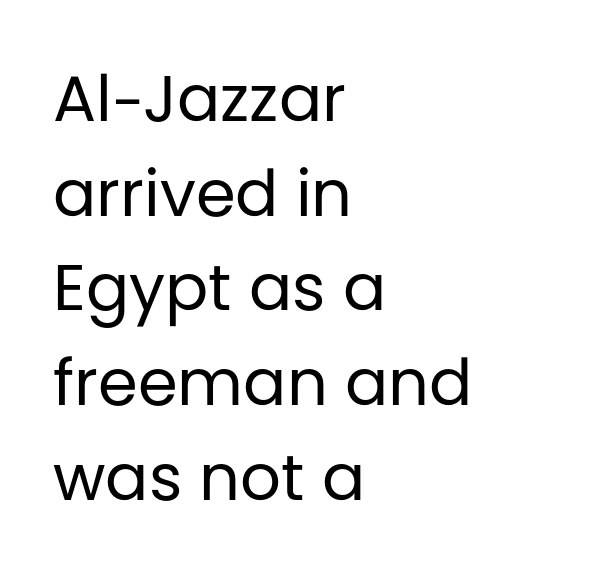
The image shows 64 px regular-weight sans-serif type, upright; set left-aligned, normal line spacing (1.48x), normal letter spacing, not underlined; low stroke contrast and a large x-height.
